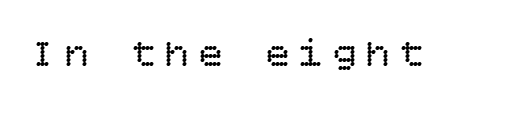
Stroke thickness stays within the range of a standard reading face or lighter. The space beneath each line is pristine and unruled. Is the letter spacing exaggerated? Yes — the characters are pushed far apart. Does the lettering tilt? It doesn't — this is upright.
